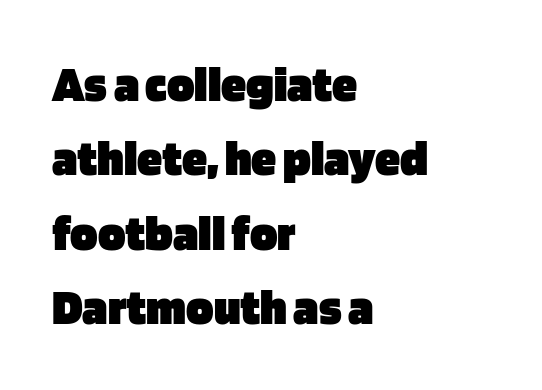
{"serif": "no", "italic": "no", "bold": "yes", "weight": "heavy", "width": "normal", "stroke_contrast": "low", "x_height": "large", "monospaced": "no", "underline": "no", "align": "left", "line_spacing": "normal", "line_spacing_ratio": 1.46, "letter_spacing": "normal", "letter_spacing_em": 0.0, "glyph_px": 51}
